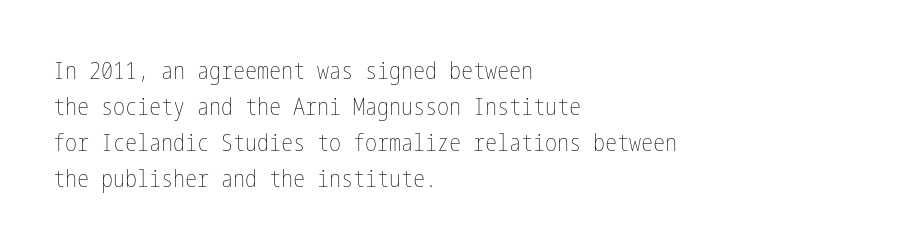
{"italic": "no", "bold": "no", "underline": "no", "align": "left", "line_spacing": "normal", "line_spacing_ratio": 1.5, "letter_spacing": "normal", "letter_spacing_em": 0.0, "glyph_px": 24}
